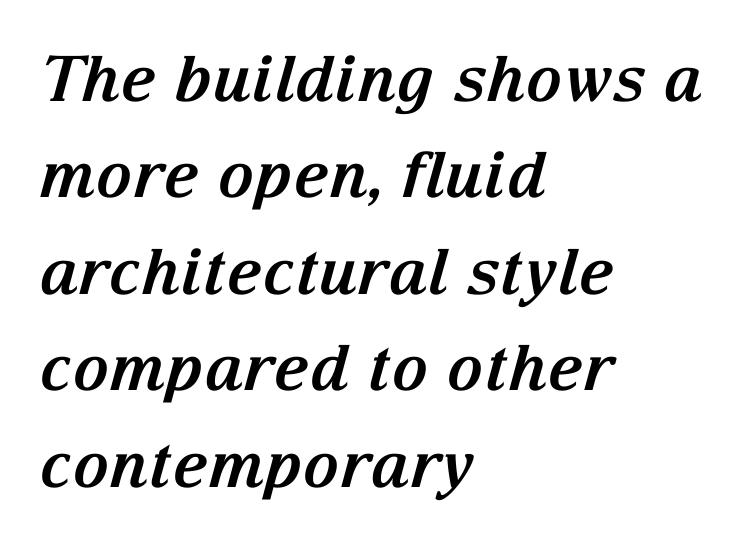
The gaps between neighbouring characters are ordinary and unremarkable. Baseline-to-baseline distance is the conventional proportion of letter height. The characters look thick and weighty, a clear bold. The glyphs are unaccompanied by any horizontal stroke below them. Think of a printed novel: that variable character pitch is what you see here. Every row of glyphs begins at an identical x-position on the left.
